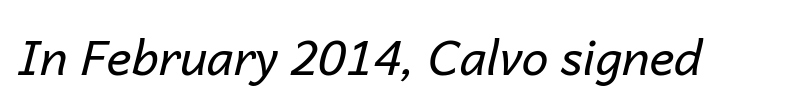
Q: Is the text bold? A: No.
Q: Is the text italic (slanted)? A: Yes, it leans right by about 14 degrees.
Q: Is the text underlined? A: No.
Q: Is the spacing between letters normal or unusually wide? A: Normal.
Q: Width (condensed, normal, or wide)? A: Normal.
Q: Stroke contrast? A: Low.
Q: x-height? A: Medium.
Q: Monospaced? A: No.
